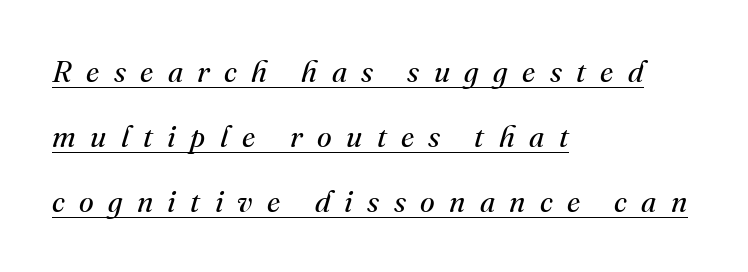
Q: Is the text bold? A: No.
Q: Is the text italic (slanted)? A: Yes, it leans right by about 16 degrees.
Q: Is the typeface a serif or a sans-serif typeface? A: Serif.
Q: Is the text underlined? A: Yes.
Q: How is the paragraph aligned? A: Left-aligned.
Q: Is the spacing between letters normal or unusually wide? A: Unusually wide.
Q: Is the spacing between lines tight, normal or loose? A: Loose.
Q: Width (condensed, normal, or wide)? A: Normal.
Q: Stroke contrast? A: Medium.
Q: x-height? A: Small.
Q: Monospaced? A: No.
